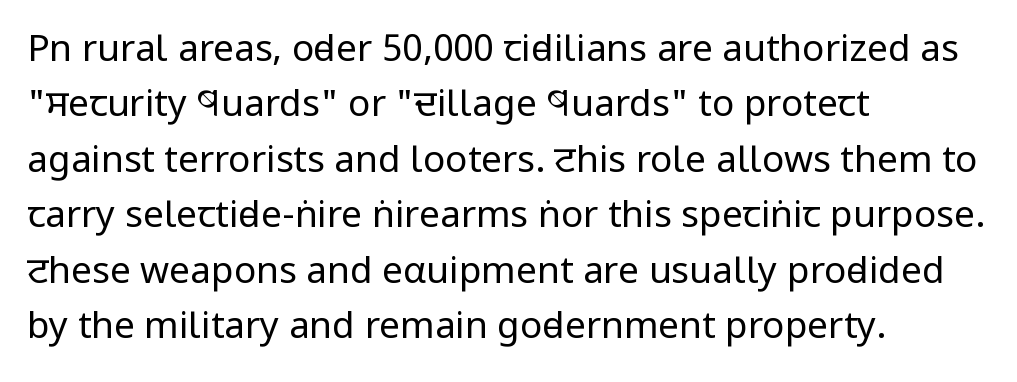
The image shows 37 px regular-weight, condensed sans-serif type, upright; set left-aligned, normal line spacing (1.5x), normal letter spacing, not underlined; low stroke contrast and a large x-height.
